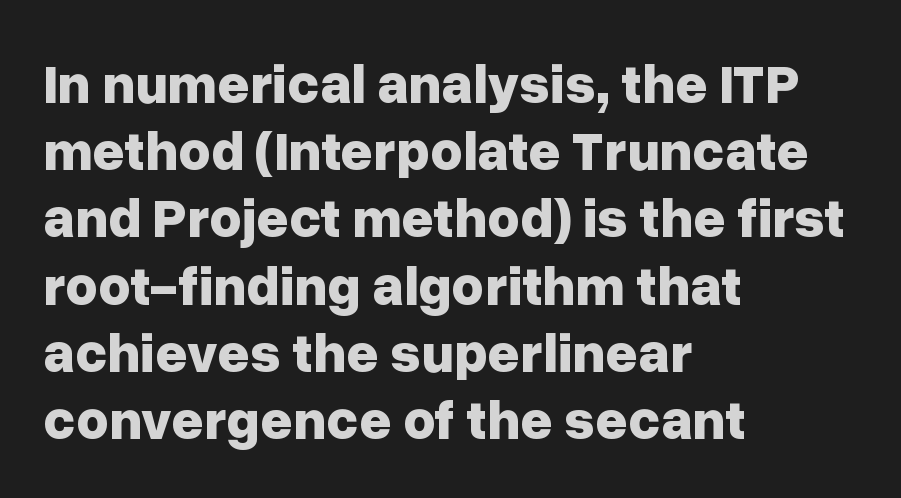
Character widths vary here, with narrow letters taking less room than wide ones. The gaps between neighbouring characters are ordinary and unremarkable. The font is running at its bold setting. Serif or sans? Sans — the stroke terminals are bare. Posture: vertical. Quick note: underline off.
